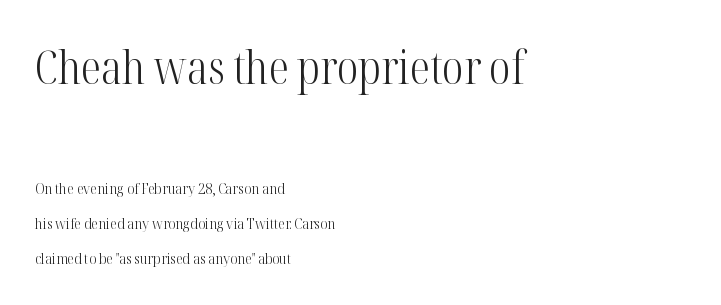
Leftover space on each line is placed entirely after the last word. You could not count columns in this text — the font is proportionally spaced. These lines are composed in type with serifs. The designer dialed line spacing up above the default.
